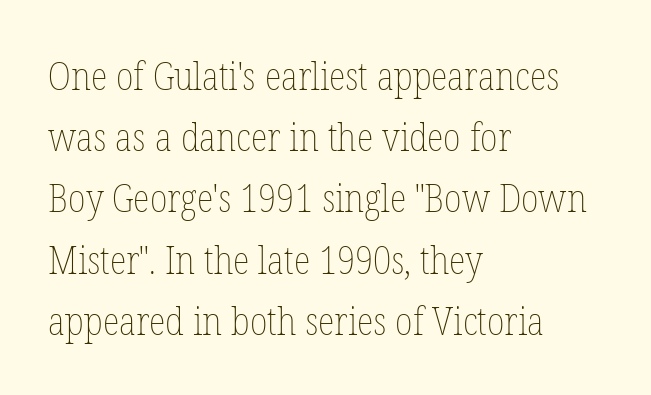
Q: Is the text bold? A: No.
Q: Is the text italic (slanted)? A: No, it is upright.
Q: Is the text underlined? A: No.
Q: How is the paragraph aligned? A: Left-aligned.
Q: Is the spacing between letters normal or unusually wide? A: Normal.
Q: Is the spacing between lines tight, normal or loose? A: Normal.
Q: Width (condensed, normal, or wide)? A: Condensed.
Q: Stroke contrast? A: Low.
Q: x-height? A: Medium.
Q: Monospaced? A: No.
